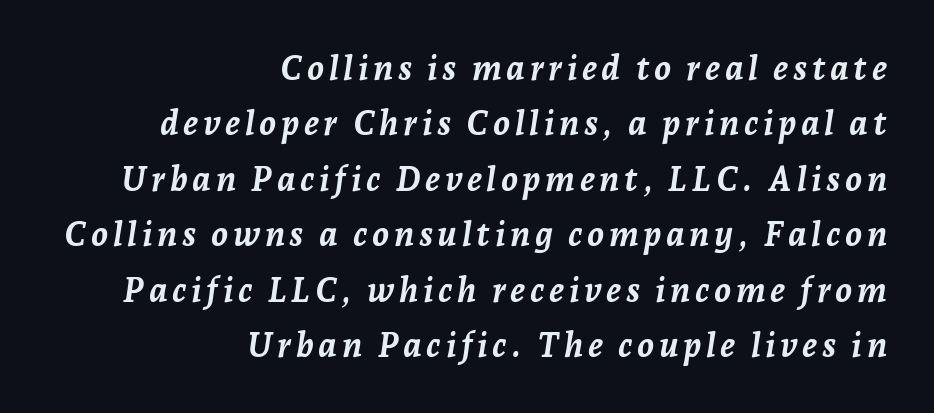
Summary of weight: heavy, a full bold. The foot of each line stays bare and open. Each letter keeps its own natural width here, so spacing adapts to shape. The paragraph has a hard right edge and a soft left edge. Is the type slanted? Yes — the strokes lean at a clear angle. Reading down the column, the eye jumps a familiar distance to each next line.
